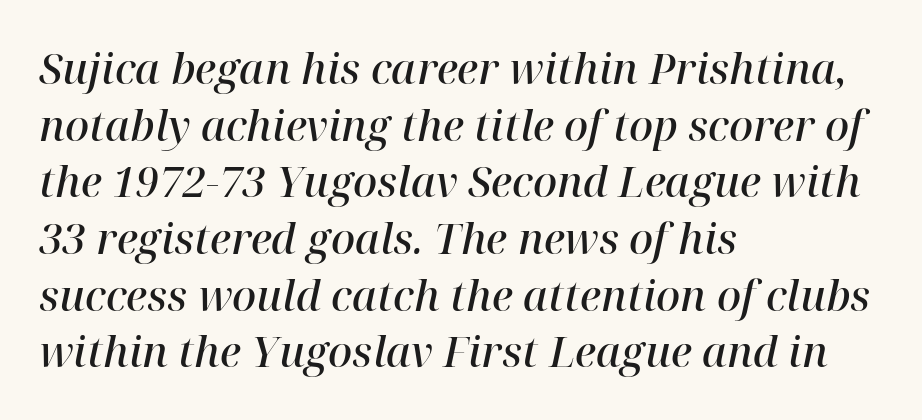
{"serif": "yes", "italic": "yes", "lean": "right", "slant_degrees": 12, "bold": "semi", "weight": "semibold", "width": "normal", "stroke_contrast": "high", "x_height": "medium", "monospaced": "no", "underline": "no", "align": "left", "line_spacing": "normal", "line_spacing_ratio": 1.35, "letter_spacing": "normal", "letter_spacing_em": 0.0, "glyph_px": 42}
